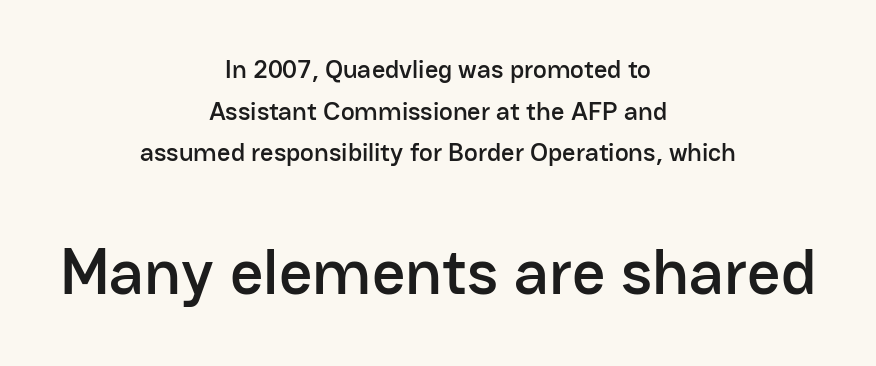
{"serif": "no", "italic": "no", "width": "normal", "stroke_contrast": "low", "x_height": "medium", "monospaced": "no", "underline": "no", "align": "center", "line_spacing": "normal", "line_spacing_ratio": 1.6, "letter_spacing": "normal", "letter_spacing_em": 0.0, "larger_block": "second", "size_ratio": 2.5, "glyph_px": 65}
